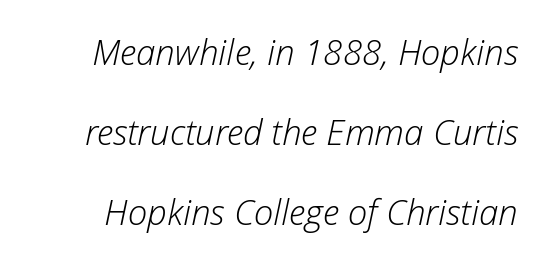
The image shows 35 px light type, italic (leaning right); set loose line spacing (2.29x), normal letter spacing, not underlined; low stroke contrast and a medium x-height.
